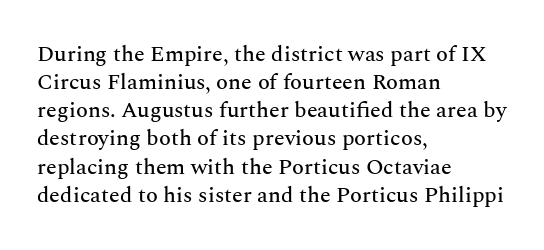
{"italic": "no", "underline": "no", "align": "left", "line_spacing": "normal", "line_spacing_ratio": 1.28, "letter_spacing": "normal", "letter_spacing_em": 0.0, "glyph_px": 22}
